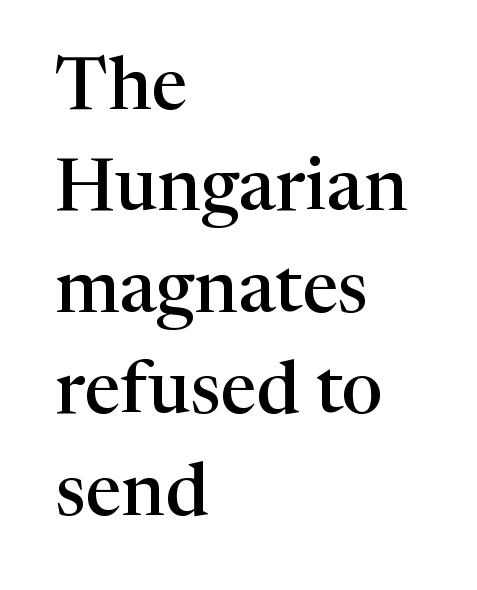
{"serif": "yes", "italic": "no", "bold": "semi", "weight": "semibold", "width": "normal", "stroke_contrast": "high", "x_height": "medium", "monospaced": "no", "underline": "no", "align": "left", "line_spacing": "normal", "line_spacing_ratio": 1.39, "letter_spacing": "normal", "letter_spacing_em": 0.0, "glyph_px": 73}
